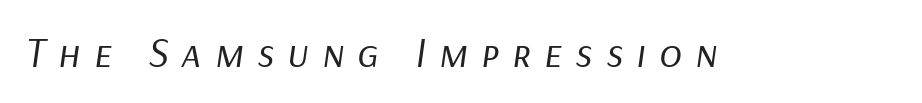
Compared with typical body copy, the letter spacing here is much looser. The text carries the slant typical of an italic or oblique font. Check under the words: just untouched page. You could not count columns in this text — the font is proportionally spaced.
